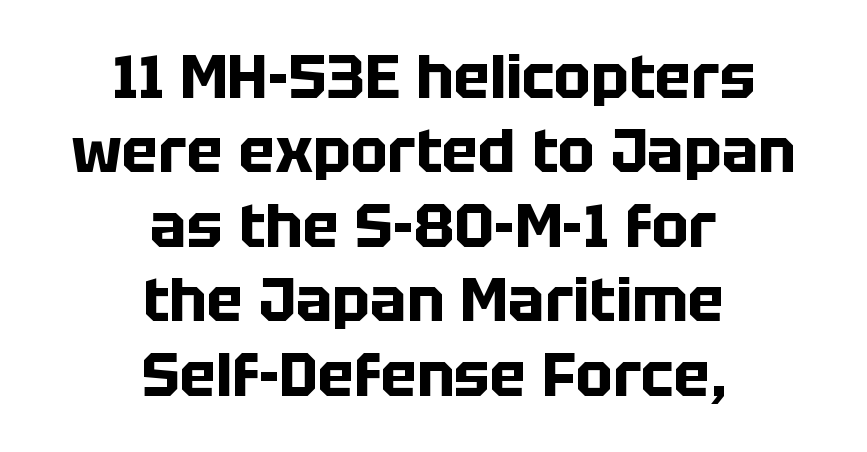
The image shows 61 px bold sans-serif type, upright; set centered, line spacing 1.22x, normal letter spacing, not underlined; low stroke contrast and a large x-height.
